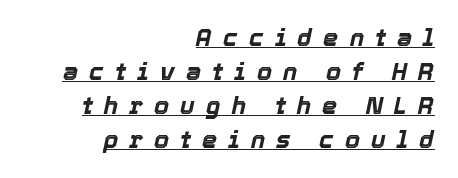
Q: Is the text bold? A: Yes.
Q: Is the text italic (slanted)? A: Yes, it leans right by about 12 degrees.
Q: Is the text underlined? A: Yes.
Q: How is the paragraph aligned? A: Right-aligned.
Q: Is the spacing between letters normal or unusually wide? A: Unusually wide.
Q: Is the spacing between lines tight, normal or loose? A: Normal.
